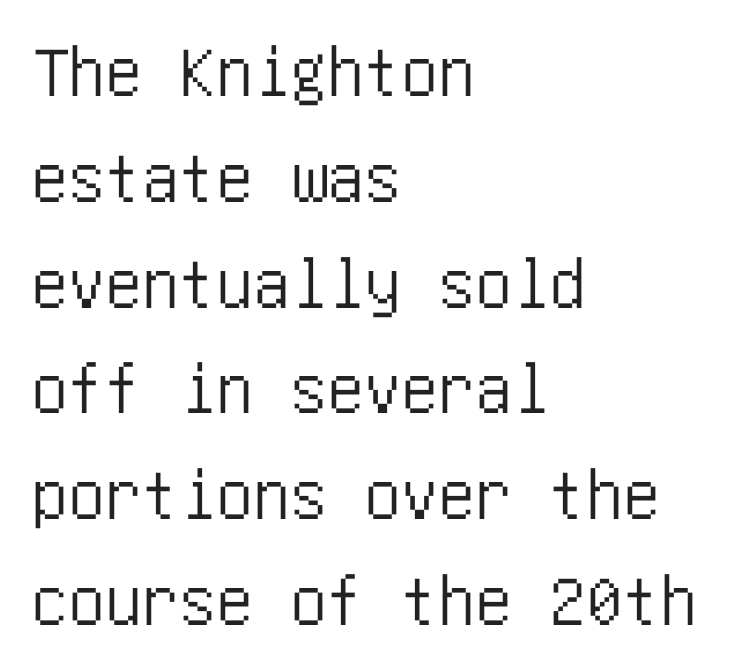
Q: Is the text italic (slanted)? A: No, it is upright.
Q: Is the typeface a serif or a sans-serif typeface? A: Sans-serif.
Q: Is the text underlined? A: No.
Q: How is the paragraph aligned? A: Left-aligned.
Q: Is the spacing between letters normal or unusually wide? A: Normal.
Q: Is the spacing between lines tight, normal or loose? A: Normal.
Q: Width (condensed, normal, or wide)? A: Condensed.
Q: Stroke contrast? A: Low.
Q: x-height? A: Large.
